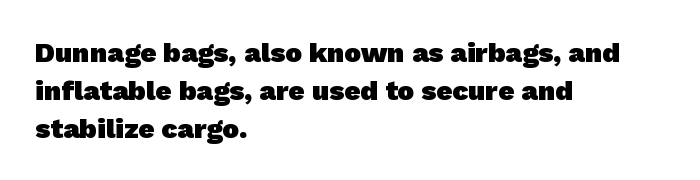
Q: Is the text bold? A: Yes.
Q: Is the typeface a serif or a sans-serif typeface? A: Sans-serif.
Q: Is the text underlined? A: No.
Q: How is the paragraph aligned? A: Left-aligned.
Q: Is the spacing between letters normal or unusually wide? A: Normal.
Q: Is the spacing between lines tight, normal or loose? A: Normal.
Q: Width (condensed, normal, or wide)? A: Normal.
Q: Stroke contrast? A: Low.
Q: x-height? A: Medium.
Q: Monospaced? A: No.
